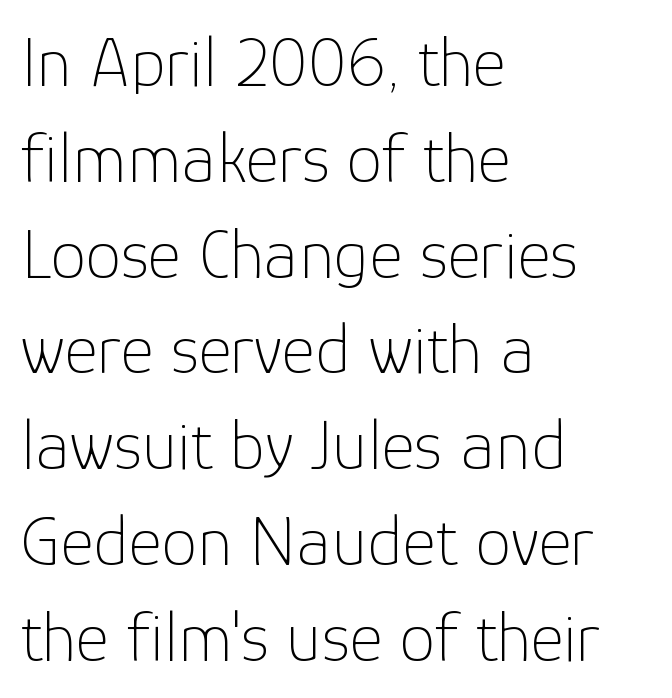
Regular leading. If you drew a ruler down the left edge, every line would touch it. The face used here is a sans, in the tradition of grotesques and geometrics. Words appear dense and cohesive because spacing is normal. Descenders hang freely into open space. Looks like regular typesetting: each glyph gets only the width it needs.
